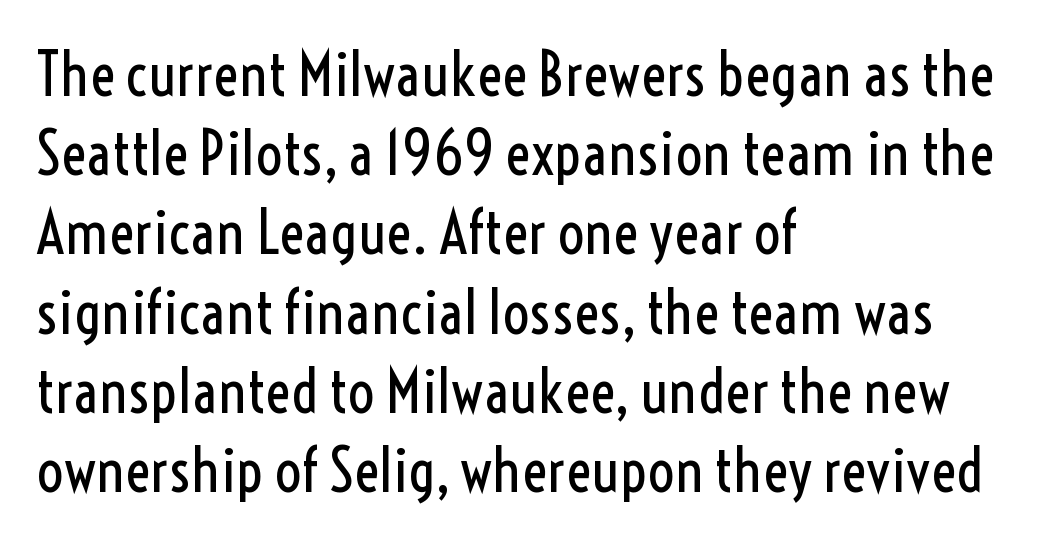
Quick note: not italic, upright. Does the copy run flush right? No — it runs flush left. Does the type have serifs? No, each stem ends abruptly. Rows of type keep a routine distance in the vertical direction. A typesetter would call this proportional, since set widths differ per character. The typesetting does not lean heavy: it is not bold.
